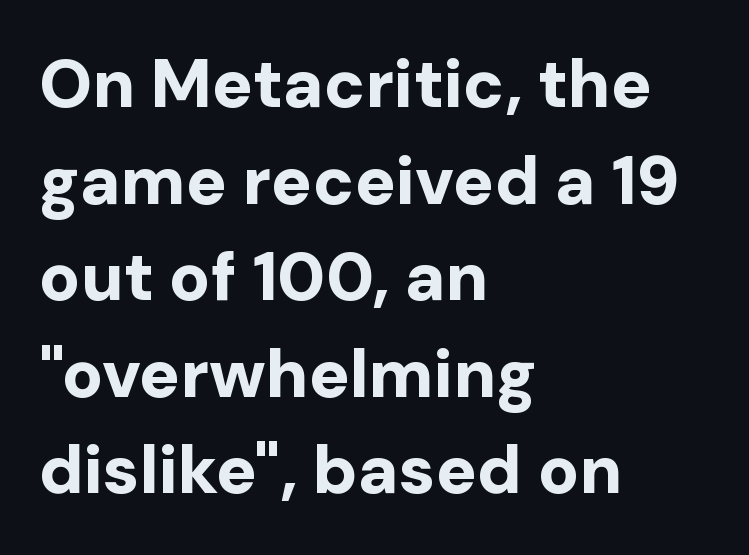
Q: Is the text bold? A: Yes.
Q: Is the text italic (slanted)? A: No, it is upright.
Q: Is the typeface a serif or a sans-serif typeface? A: Sans-serif.
Q: Is the text underlined? A: No.
Q: How is the paragraph aligned? A: Left-aligned.
Q: Is the spacing between letters normal or unusually wide? A: Normal.
Q: Is the spacing between lines tight, normal or loose? A: Normal.
Q: Width (condensed, normal, or wide)? A: Normal.
Q: Stroke contrast? A: Low.
Q: x-height? A: Medium.
Q: Monospaced? A: No.
